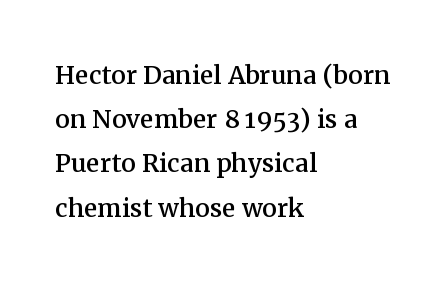
Q: Is the text italic (slanted)? A: No, it is upright.
Q: Is the typeface a serif or a sans-serif typeface? A: Serif.
Q: Is the text underlined? A: No.
Q: How is the paragraph aligned? A: Left-aligned.
Q: Is the spacing between letters normal or unusually wide? A: Normal.
Q: Is the spacing between lines tight, normal or loose? A: Normal.
Q: Width (condensed, normal, or wide)? A: Normal.
Q: Stroke contrast? A: Medium.
Q: x-height? A: Medium.
Q: Monospaced? A: No.
